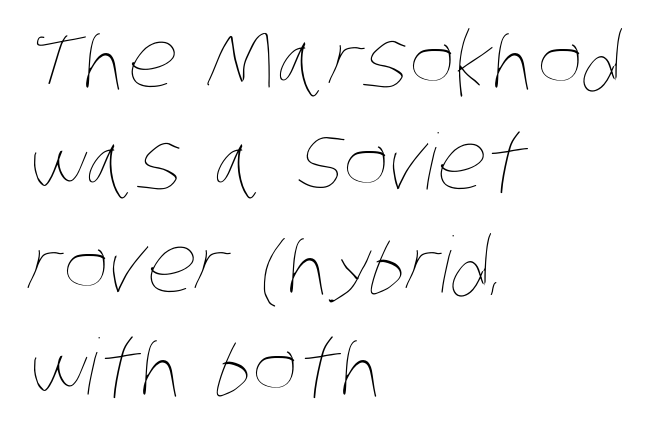
The image shows 77 px thin, condensed type; set left-aligned, normal line spacing (1.33x), normal letter spacing, not underlined; low stroke contrast and a large x-height.
